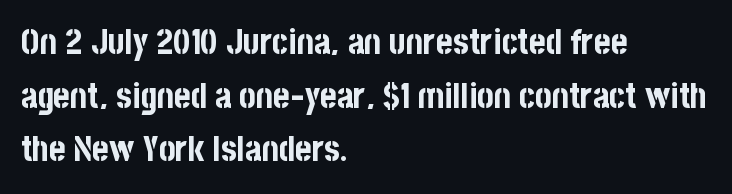
The characters display no serif detailing; their extremities are plain. The lines sit at an ordinary, default distance from one another. Varying glyph widths throughout — classic text-font behaviour. No word sits above an underline. In CSS terms this would be text-align: left. Does extra space separate the letters? No, they use regular spacing.
